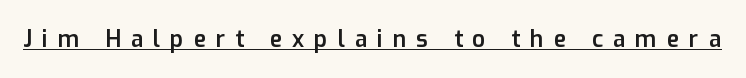
In terms of posture, this sample is upright. There is plenty of visible air inserted between adjacent glyphs. Caption: semibold face, moderately heavy strokes. The glyphs are accompanied by a horizontal stroke just below them.
